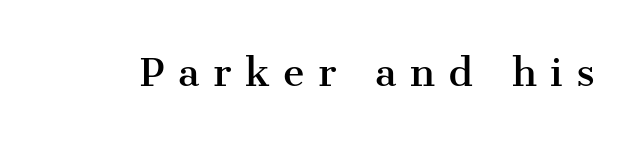
The tracking jumps out immediately: characters are airy and widely separated. No word sits above an underline. Spacing verdict: proportional, widths tailored to each character. Every character sits straight up, as roman type does. Yep, those are serifs on the letters.
